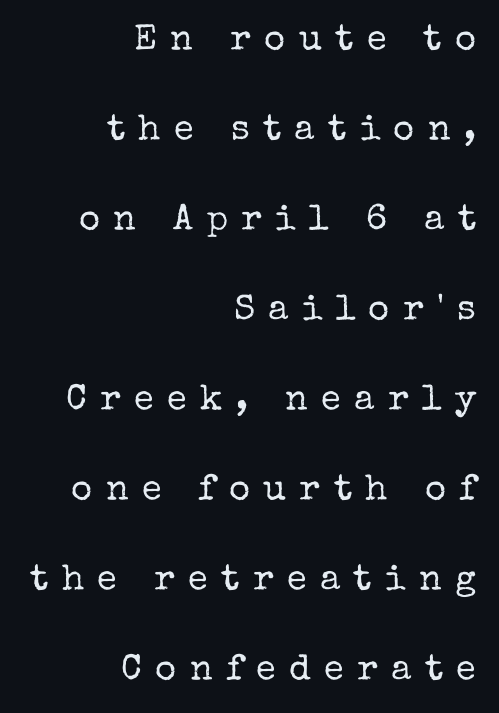
{"serif": "yes", "italic": "no", "bold": "no", "weight": "regular", "width": "normal", "stroke_contrast": "low", "x_height": "medium", "monospaced": "no", "underline": "no", "align": "right", "line_spacing": "loose", "line_spacing_ratio": 2.5, "letter_spacing": "wide", "letter_spacing_em": 0.37, "glyph_px": 36}
